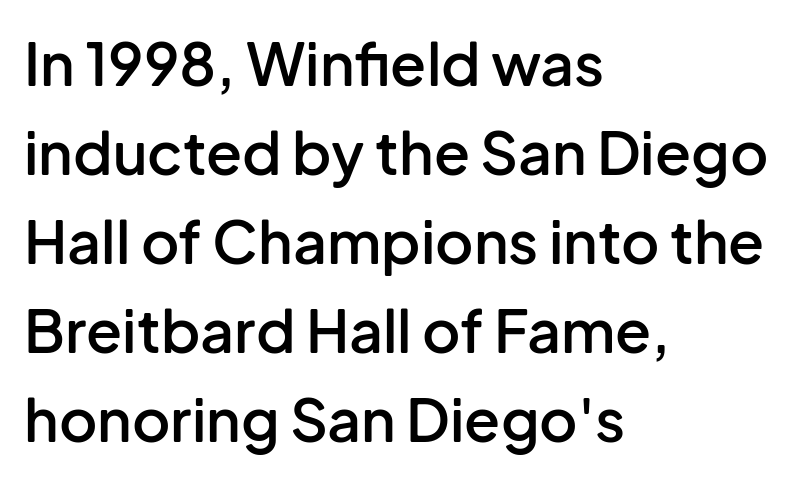
Q: Is the text bold? A: Semi-bold.
Q: Is the text italic (slanted)? A: No, it is upright.
Q: Is the typeface a serif or a sans-serif typeface? A: Sans-serif.
Q: Is the text underlined? A: No.
Q: How is the paragraph aligned? A: Left-aligned.
Q: Is the spacing between letters normal or unusually wide? A: Normal.
Q: Is the spacing between lines tight, normal or loose? A: Normal.
Q: Width (condensed, normal, or wide)? A: Normal.
Q: Stroke contrast? A: Low.
Q: x-height? A: Medium.
Q: Monospaced? A: No.
